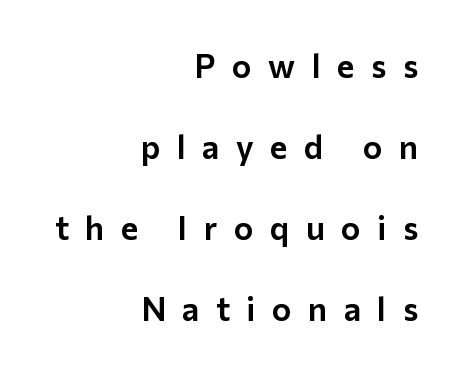
The image shows 33 px sans-serif type, upright; set right-aligned, loose line spacing (2.45x), unusually wide letter spacing (+0.5 em), not underlined; low stroke contrast and a medium x-height.
